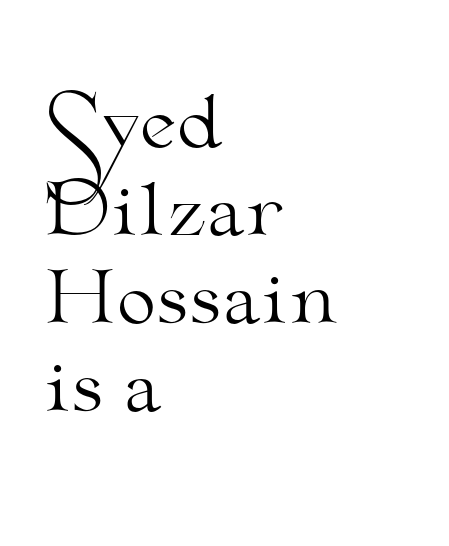
The image shows 71 px light, wide serif type, upright; set left-aligned, line spacing 1.24x, normal letter spacing, not underlined; medium stroke contrast and a small x-height.
